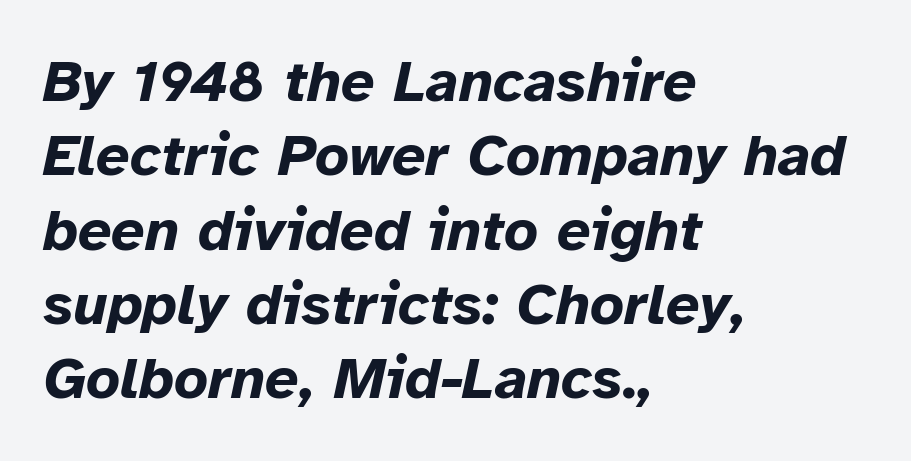
The image shows 59 px bold type, italic (leaning right); set left-aligned, normal line spacing (1.26x), normal letter spacing, not underlined; low stroke contrast and a medium x-height.
